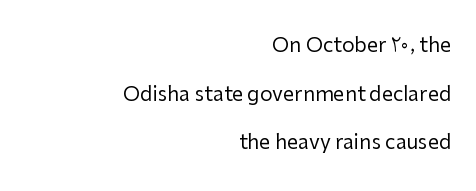
{"italic": "no", "bold": "no", "underline": "no", "align": "right", "line_spacing": "loose", "line_spacing_ratio": 2.43, "letter_spacing": "normal", "letter_spacing_em": 0.0, "glyph_px": 20}
